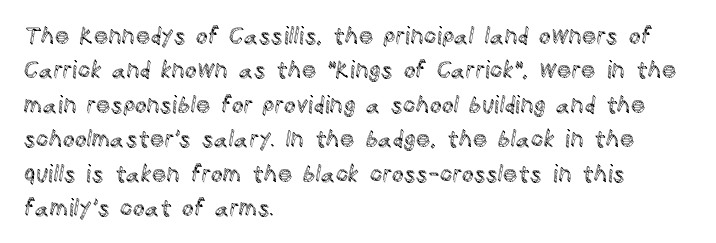
{"underline": "no", "align": "left", "line_spacing": "normal", "line_spacing_ratio": 1.5, "letter_spacing": "normal", "letter_spacing_em": 0.0, "glyph_px": 23}
